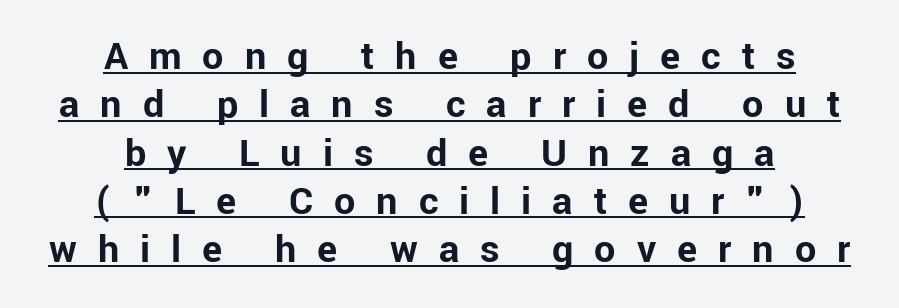
The font family rendered here belongs to the sans-serif group. This is heavy type, rendered in bold. Varying glyph widths throughout — classic text-font behaviour. These characters rest on top of a visible drawn line. The rendering positions every line midway between the sides.
